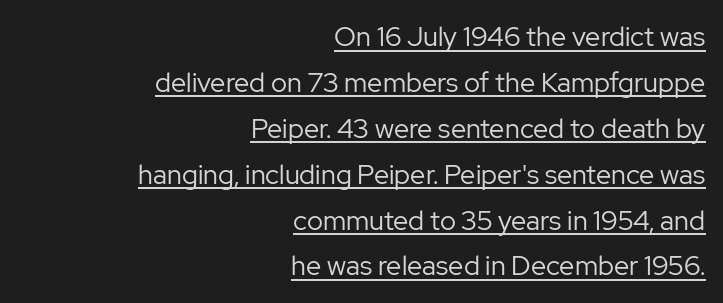
Characters follow at the spacing the type designer built in. The leading is moderate, giving the passage an even texture. The passage is arranged like a letterhead date or caption credit — flush right. Ascenders rise straight up at ninety degrees.
